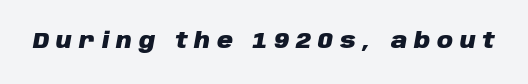
A typesetter would call this heavily tracked-out type. The whole block is typeset with a tilt. Is the type bold? Yes — the strokes are clearly thick and heavy. This rendering features lettering with no underline.
